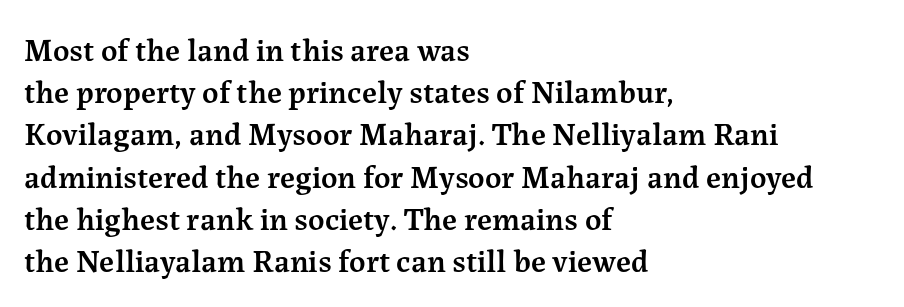
{"serif": "yes", "italic": "no", "bold": "semi", "weight": "semibold", "width": "normal", "stroke_contrast": "medium", "x_height": "medium", "monospaced": "no", "underline": "no", "align": "left", "line_spacing": "normal", "line_spacing_ratio": 1.32, "letter_spacing": "normal", "letter_spacing_em": 0.0, "glyph_px": 32}
